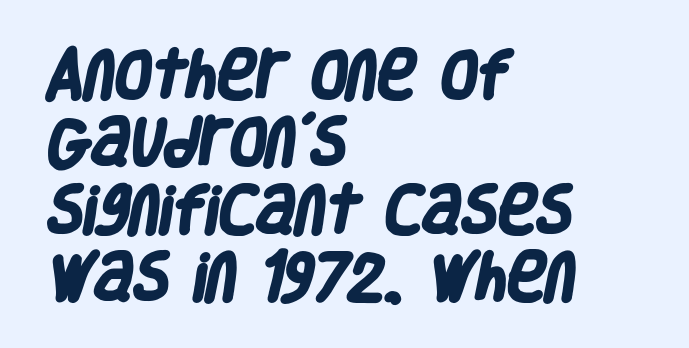
The image shows 53 px heavy, condensed sans-serif type; set left-aligned, normal line spacing (1.27x), normal letter spacing, not underlined; low stroke contrast and a large x-height.
